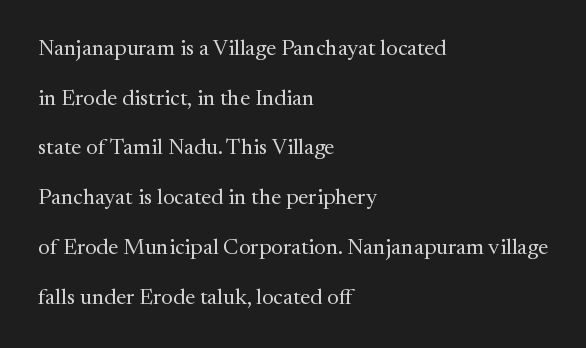
The specimen omits any rule beneath the text block's lines. Horizontally, the lines are justified to the leading edge only. In terms of letterspacing, this is plain default setting. Each new line begins a long way beneath the previous one. Heaviness? Minimal to ordinary, like unemphasized prose.
